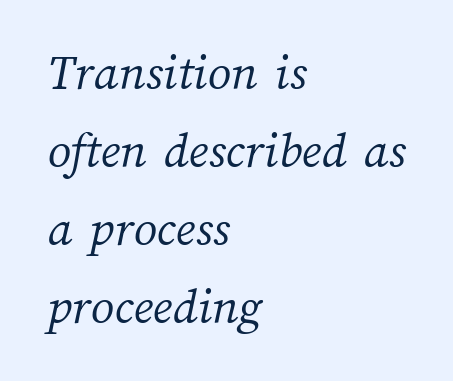
Q: Is the text bold? A: No.
Q: Is the text underlined? A: No.
Q: How is the paragraph aligned? A: Left-aligned.
Q: Is the spacing between letters normal or unusually wide? A: Normal.
Q: Is the spacing between lines tight, normal or loose? A: Normal.
Q: Width (condensed, normal, or wide)? A: Normal.
Q: Stroke contrast? A: Medium.
Q: x-height? A: Medium.
Q: Monospaced? A: No.
